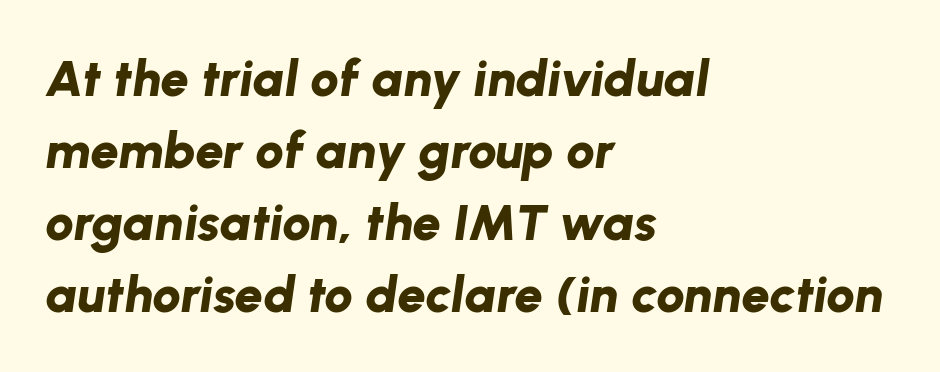
Notice how the passage keeps a crisp vertical edge on the left only. These lines were composed using italics. Bare-footed words on every line. Spacing verdict: proportional, widths tailored to each character.
